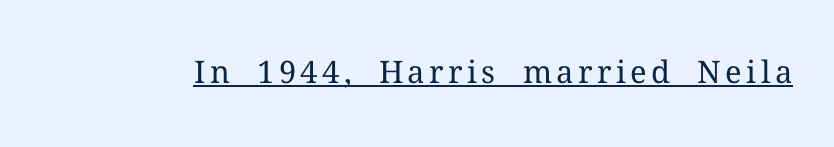
Q: Is the text bold? A: No.
Q: Is the text italic (slanted)? A: No, it is upright.
Q: Is the typeface a serif or a sans-serif typeface? A: Serif.
Q: Is the text underlined? A: Yes.
Q: Width (condensed, normal, or wide)? A: Normal.
Q: Stroke contrast? A: Medium.
Q: x-height? A: Medium.
Q: Monospaced? A: No.
